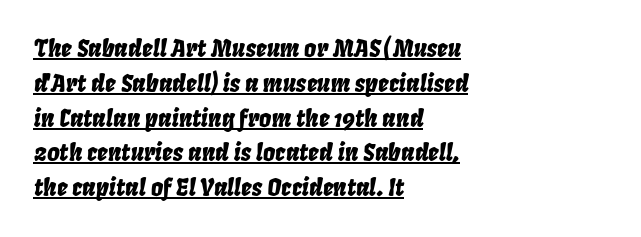
The image shows 24 px text type, italic (leaning right); set left-aligned, normal line spacing (1.45x), normal letter spacing, underlined.
